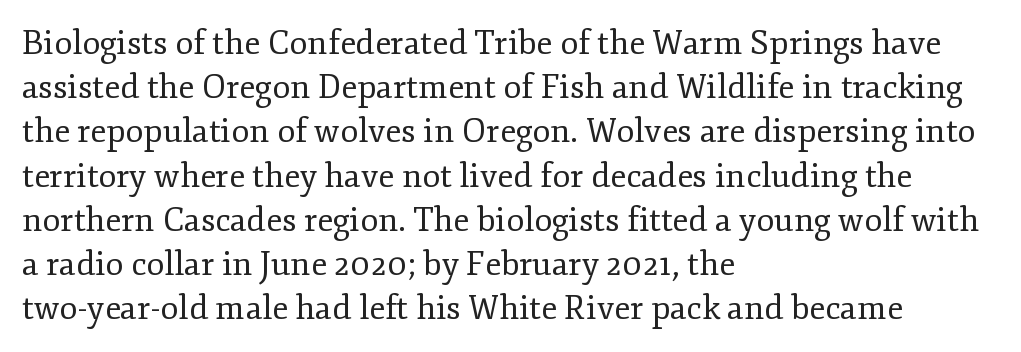
{"serif": "yes", "italic": "no", "bold": "no", "weight": "regular", "width": "normal", "stroke_contrast": "low", "x_height": "small", "monospaced": "no", "underline": "no", "align": "left", "line_spacing": "normal", "line_spacing_ratio": 1.34, "letter_spacing": "normal", "letter_spacing_em": 0.0, "glyph_px": 33}
